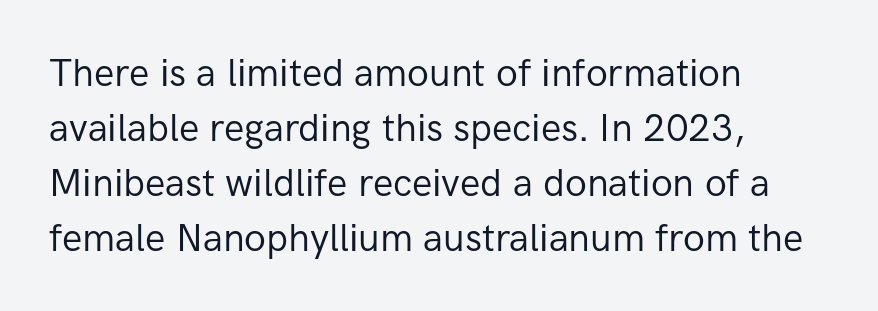
Observe the ordinary spacing: letters are neighbours, not strangers. The paragraph shown leans on its left margin. Is there any slant? The stems are plumb. I'd call this a sans setting — the letters go barefoot.
